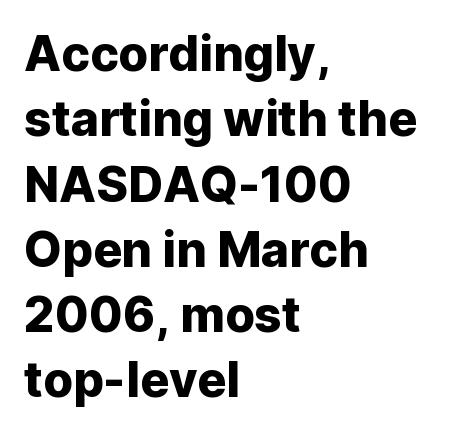
Default kerning and tracking; the words read as compact shapes. The rendering uses a moderate line-height, typical for paragraphs. The typesetter chose a ragged-right arrangement here. The axis of the letterforms is exactly vertical. Clear beneath every line of the passage.
